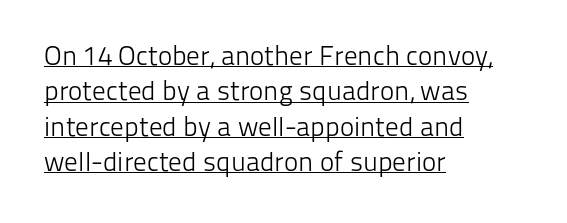
Line beginnings align vertically; line endings do not. No letter is thick-stroked: the sample isn't bold. How are the letters spaced? Ordinarily, with no added tracking. The passage shown is underscored from start to finish. Does the leading feel generous? No, just average. Quick note: not italic, upright.
